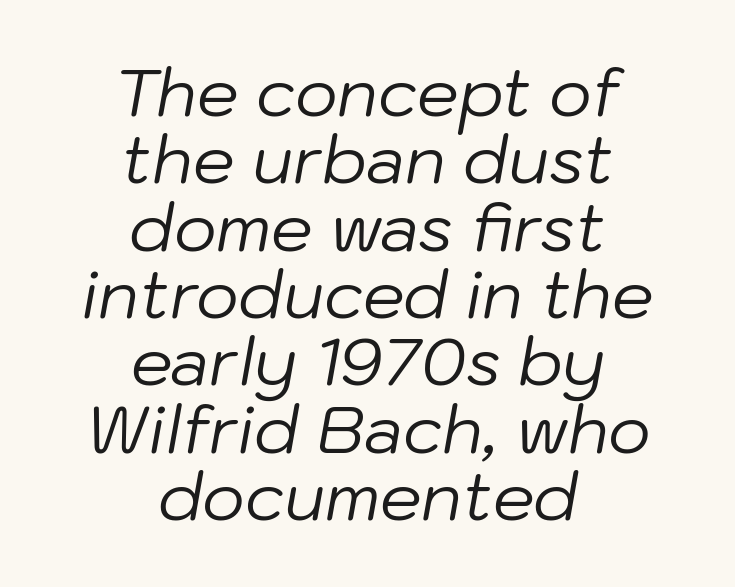
Q: Is the text bold? A: No.
Q: Is the text italic (slanted)? A: Yes, it leans right by about 10 degrees.
Q: Is the text underlined? A: No.
Q: How is the paragraph aligned? A: Centered.
Q: Is the spacing between letters normal or unusually wide? A: Normal.
Q: Is the spacing between lines tight, normal or loose? A: Tight.
Q: Width (condensed, normal, or wide)? A: Normal.
Q: Stroke contrast? A: Low.
Q: x-height? A: Medium.
Q: Monospaced? A: No.
